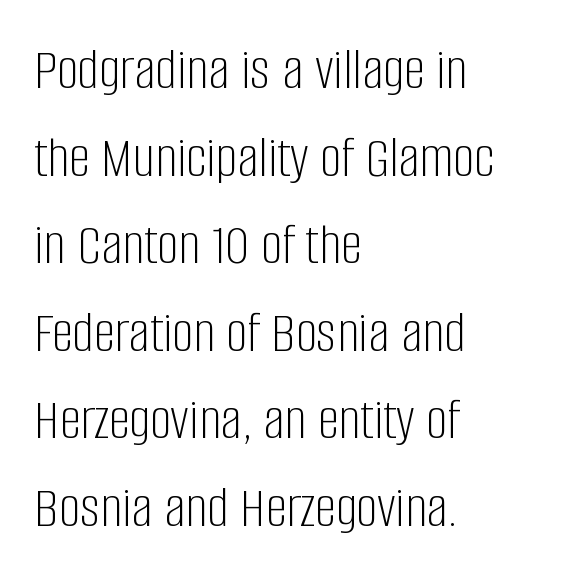
Q: Is the text bold? A: No.
Q: Is the text italic (slanted)? A: No, it is upright.
Q: Is the typeface a serif or a sans-serif typeface? A: Sans-serif.
Q: Is the text underlined? A: No.
Q: How is the paragraph aligned? A: Left-aligned.
Q: Is the spacing between letters normal or unusually wide? A: Normal.
Q: Is the spacing between lines tight, normal or loose? A: Normal.
Q: Width (condensed, normal, or wide)? A: Condensed.
Q: Stroke contrast? A: Low.
Q: x-height? A: Large.
Q: Monospaced? A: No.
